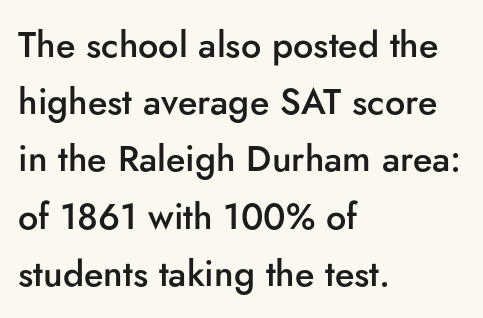
The image shows 36 px semibold sans-serif type, upright; set left-aligned, normal line spacing (1.59x), normal letter spacing, not underlined; low stroke contrast and a small x-height.
